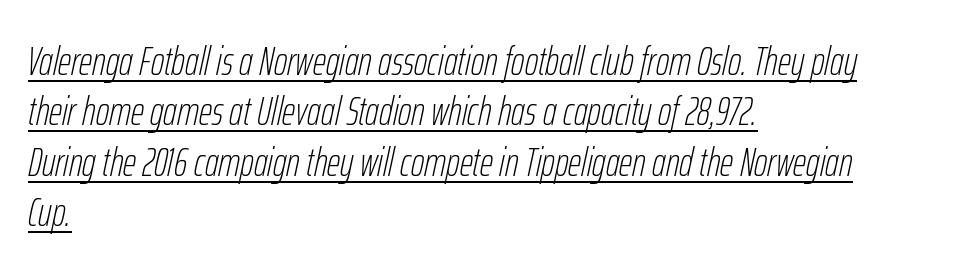
The image shows 41 px thin, condensed type, italic (leaning right); set left-aligned, line spacing 1.23x, normal letter spacing, underlined; low stroke contrast and a medium x-height.
